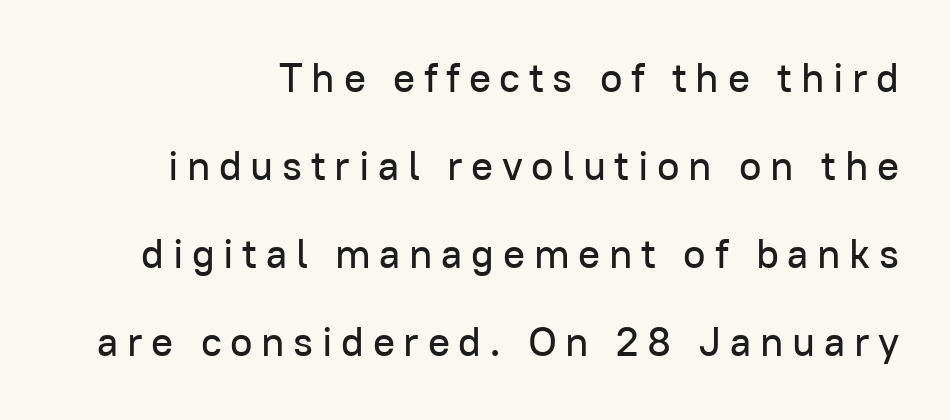
Q: Is the text italic (slanted)? A: No, it is upright.
Q: Is the typeface a serif or a sans-serif typeface? A: Sans-serif.
Q: Is the text underlined? A: No.
Q: Is the spacing between letters normal or unusually wide? A: Unusually wide.
Q: Is the spacing between lines tight, normal or loose? A: Loose.
Q: Width (condensed, normal, or wide)? A: Normal.
Q: Stroke contrast? A: Low.
Q: x-height? A: Medium.
Q: Monospaced? A: No.
